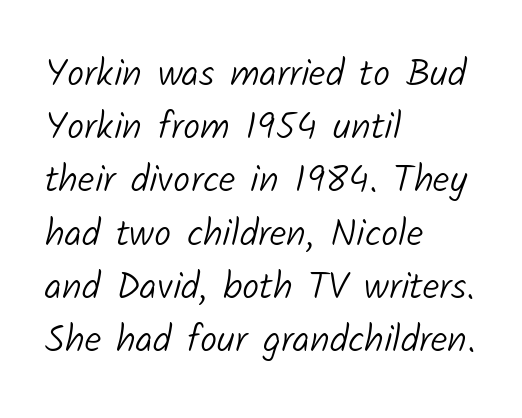
The passage shown is typed in a proportional face where columns would drift. The letterforms sit shoulder to shoulder at normal distance. These lines are composed in type without serifs. In CSS terms this would be text-align: left. Nobody drew a line under any word here. A light-to-regular cut is what we see here.
